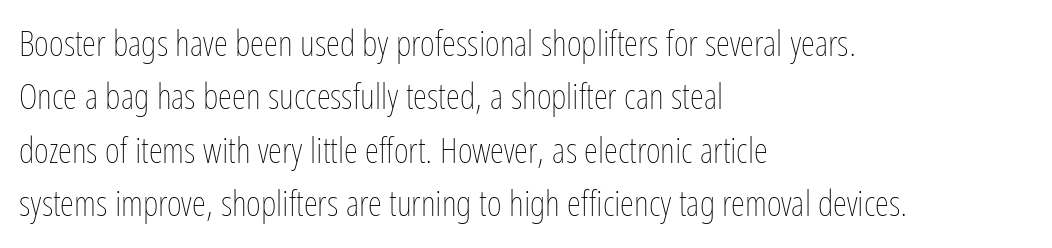
Q: Is the text bold? A: No.
Q: Is the text italic (slanted)? A: No, it is upright.
Q: Is the text underlined? A: No.
Q: How is the paragraph aligned? A: Left-aligned.
Q: Is the spacing between letters normal or unusually wide? A: Normal.
Q: Is the spacing between lines tight, normal or loose? A: Normal.
Q: Width (condensed, normal, or wide)? A: Condensed.
Q: Stroke contrast? A: Low.
Q: x-height? A: Medium.
Q: Monospaced? A: No.
